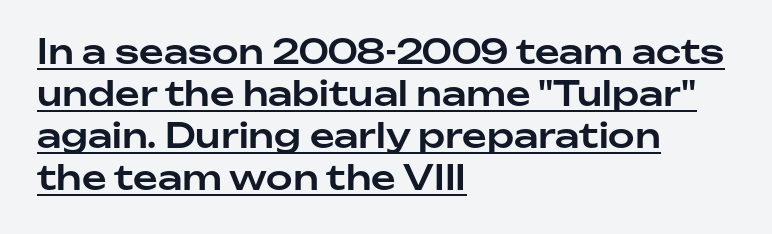
Q: Is the text italic (slanted)? A: No, it is upright.
Q: Is the typeface a serif or a sans-serif typeface? A: Sans-serif.
Q: Is the text underlined? A: Yes.
Q: How is the paragraph aligned? A: Left-aligned.
Q: Is the spacing between letters normal or unusually wide? A: Normal.
Q: Width (condensed, normal, or wide)? A: Normal.
Q: Stroke contrast? A: Low.
Q: x-height? A: Medium.
Q: Monospaced? A: No.
